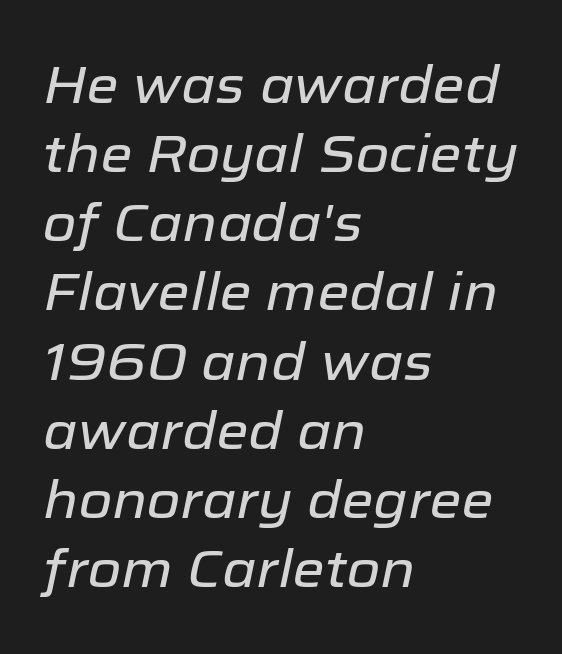
{"italic": "yes", "lean": "right", "slant_degrees": 12, "width": "normal", "stroke_contrast": "low", "x_height": "medium", "monospaced": "no", "underline": "no", "align": "left", "line_spacing": "normal", "line_spacing_ratio": 1.33, "letter_spacing": "normal", "letter_spacing_em": 0.0, "glyph_px": 52}
